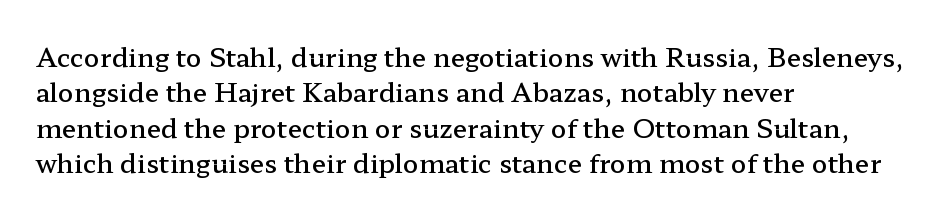
Quick note: underline off. Is the letter spacing exaggerated? No — it looks like the ordinary default. Each new line begins a customary step beneath the previous one. Its strokes are somewhat broadened, the hallmark of semibold type.
